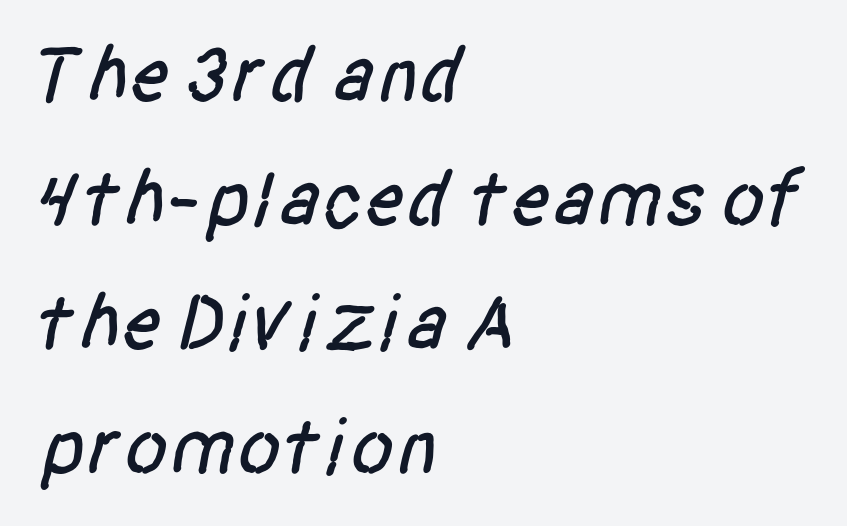
Check where the strokes stop: nothing finishes them off — pure sans. Visually the block forms a straight wall on the left and a jagged coastline on the right. How would I describe the line gaps? Plain and ordinary. A typesetter would call this proportional, since set widths differ per character. Nobody touched the tracking dial on this one. Glance below the letters and you will spot only blank space.
